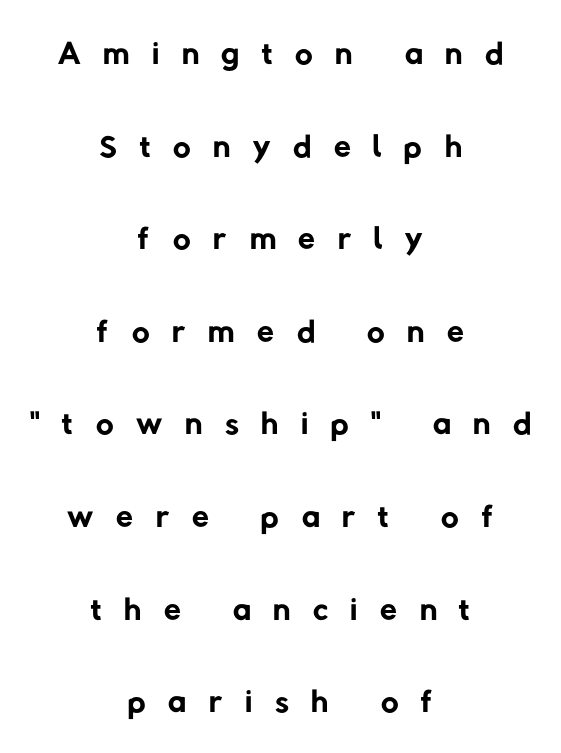
No extra ink here — the face is not bold. What kind of face is this? One without serifs — a sans. Has an underline been added? It has not. Is this a fixed-width face? No — the glyphs have proportional, varying widths.
